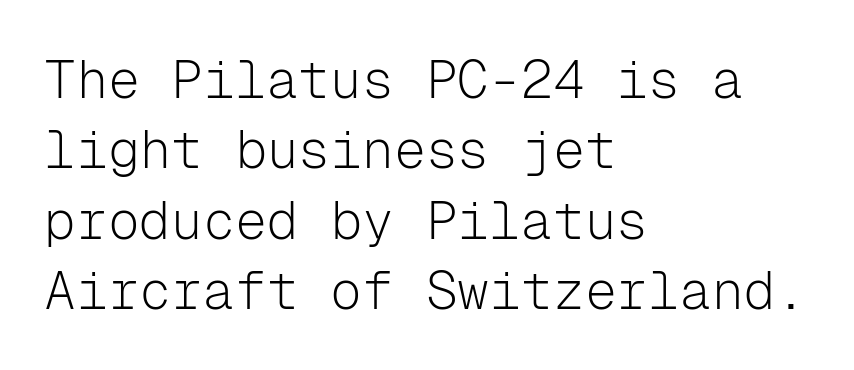
{"serif": "no", "italic": "no", "bold": "no", "weight": "light", "width": "normal", "stroke_contrast": "low", "x_height": "medium", "monospaced": "yes", "underline": "no", "align": "left", "line_spacing": "normal", "line_spacing_ratio": 1.33, "letter_spacing": "normal", "letter_spacing_em": 0.0, "glyph_px": 53}
